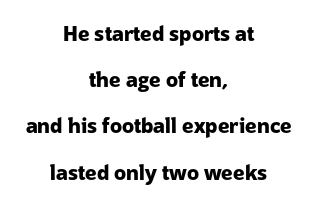
Short note: letters normally spaced. The rag falls on both sides of this text block equally. The rendering uses a bold face; every stroke is thick and dark. A roman cut, with each character standing at attention. Rows of type keep a wide berth in the vertical direction. The baseline area is clear.
